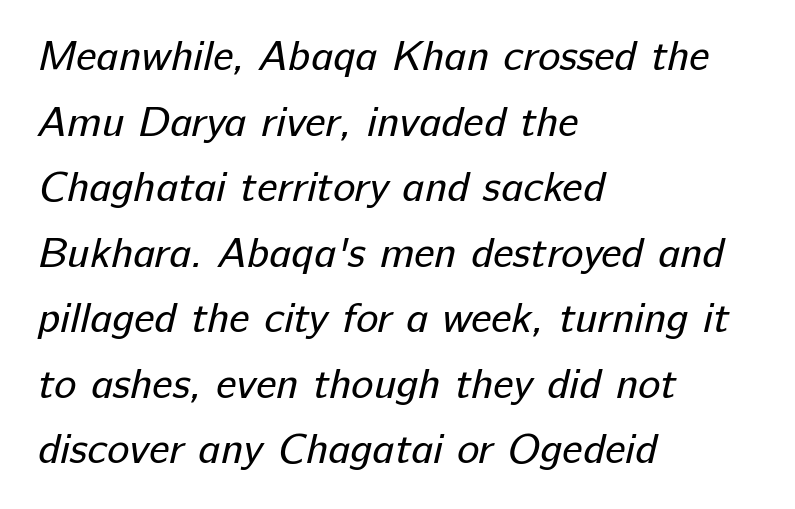
{"serif": "no", "bold": "no", "weight": "regular", "width": "normal", "stroke_contrast": "low", "x_height": "medium", "monospaced": "no", "underline": "no", "align": "left", "line_spacing": "normal", "line_spacing_ratio": 1.56, "letter_spacing": "normal", "letter_spacing_em": 0.0, "glyph_px": 42}
